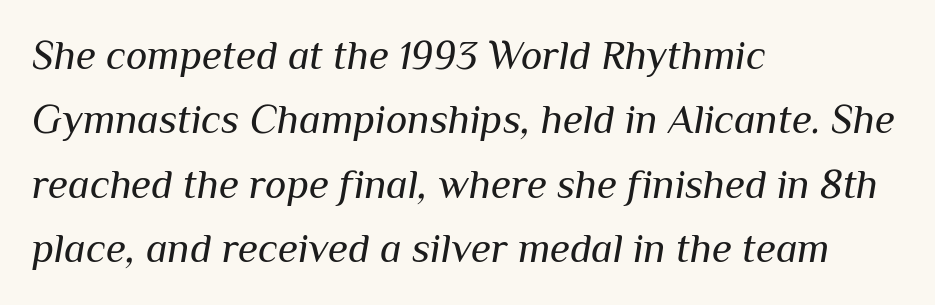
Q: Is the text bold? A: No.
Q: Is the text italic (slanted)? A: Yes, it leans right by about 10 degrees.
Q: Is the text underlined? A: No.
Q: How is the paragraph aligned? A: Left-aligned.
Q: Is the spacing between letters normal or unusually wide? A: Normal.
Q: Is the spacing between lines tight, normal or loose? A: Normal.
Q: Width (condensed, normal, or wide)? A: Normal.
Q: Stroke contrast? A: Medium.
Q: x-height? A: Medium.
Q: Monospaced? A: No.
